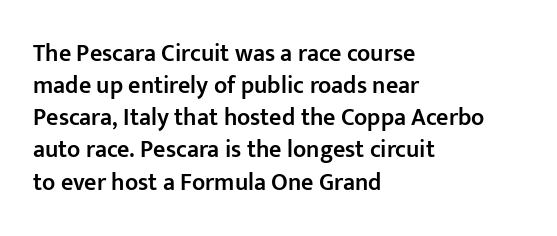
The string is rendered with underlining switched off. Stroke thickness is moderately raised; the sample reads as semibold. Tracking here is standard; glyphs follow each other at the usual distance. The block of text has a typical density, with ordinary space between rows.
